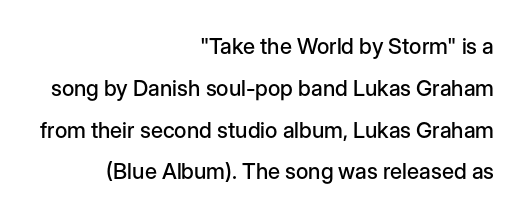
Q: Is the text italic (slanted)? A: No, it is upright.
Q: Is the text underlined? A: No.
Q: How is the paragraph aligned? A: Right-aligned.
Q: Is the spacing between letters normal or unusually wide? A: Normal.
Q: Is the spacing between lines tight, normal or loose? A: Loose.
